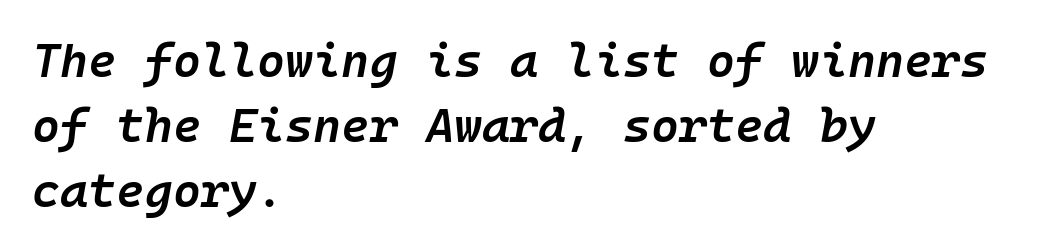
{"italic": "yes", "lean": "right", "slant_degrees": 10, "bold": "semi", "weight": "semibold", "width": "normal", "stroke_contrast": "low", "x_height": "medium", "monospaced": "yes", "underline": "no", "align": "left", "line_spacing": "normal", "line_spacing_ratio": 1.35, "letter_spacing": "normal", "letter_spacing_em": 0.0, "glyph_px": 48}
